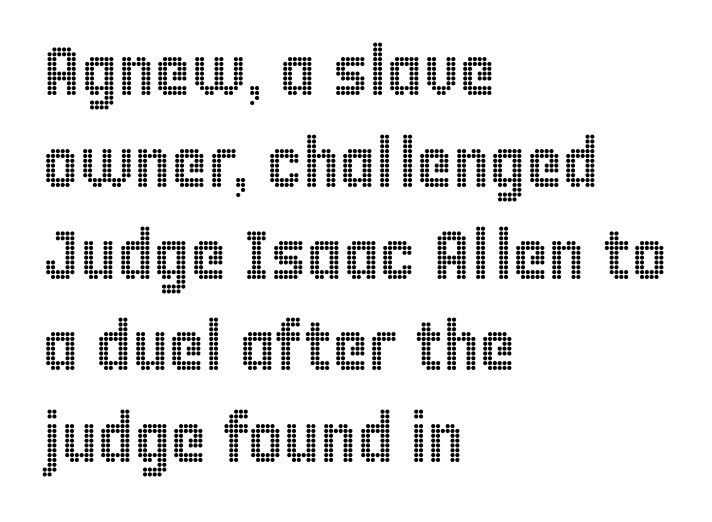
{"italic": "no", "width": "condensed", "x_height": "large", "monospaced": "no", "underline": "no", "align": "left", "line_spacing": "normal", "line_spacing_ratio": 1.33, "letter_spacing": "normal", "letter_spacing_em": 0.0, "glyph_px": 69}
